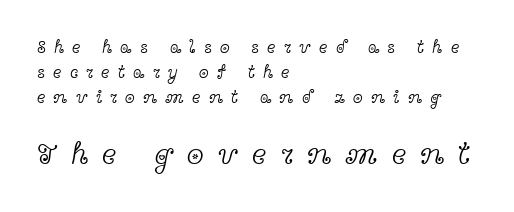
Q: Is the text bold? A: No.
Q: Is the text italic (slanted)? A: No, it is upright.
Q: Is the typeface a serif or a sans-serif typeface? A: Serif.
Q: Is the text underlined? A: No.
Q: How is the paragraph aligned? A: Left-aligned.
Q: Is the spacing between letters normal or unusually wide? A: Unusually wide.
Q: Is the spacing between lines tight, normal or loose? A: Normal.
Q: Which block of text is set in a larger size, the first (top) or the second (bottom)? A: The second (bottom) one.
Q: Width (condensed, normal, or wide)? A: Wide.
Q: x-height? A: Medium.
Q: Monospaced? A: No.
